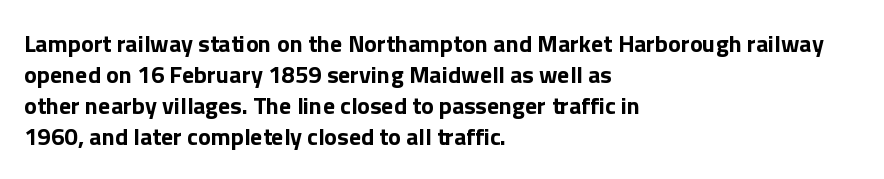
The image shows 24 px bold type, upright; set left-aligned, normal line spacing (1.29x), normal letter spacing, not underlined.
